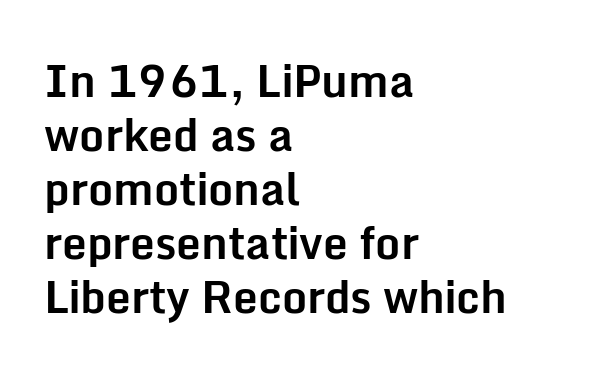
Standard letterfit; no display-style spreading of the glyphs. The typesetter chose a ragged-right arrangement here. Character widths vary here, with narrow letters taking less room than wide ones. Nope, no serifs anywhere on these letters. Strong, thick strokes mark this as bold type.
